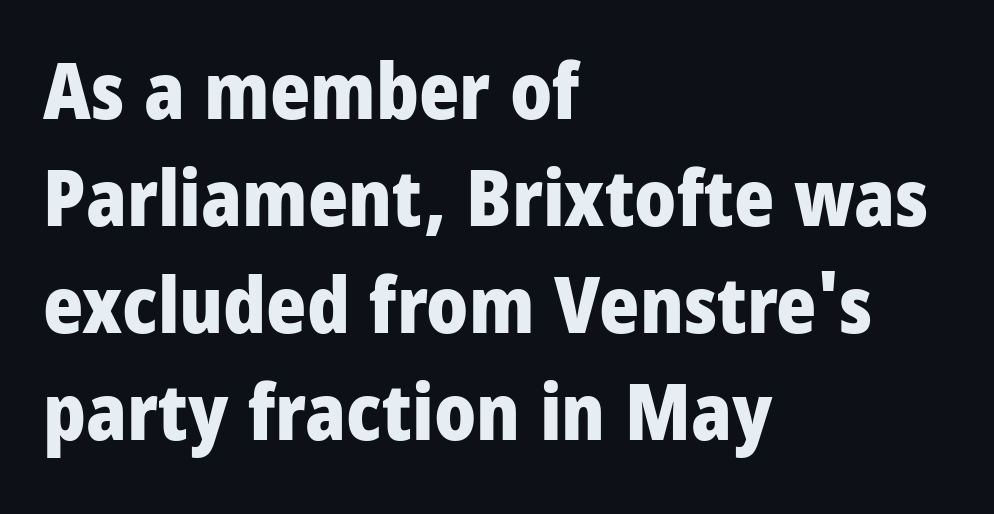
The image shows 77 px heavy, condensed sans-serif type, upright; set left-aligned, normal line spacing (1.39x), normal letter spacing, not underlined; low stroke contrast and a large x-height.
